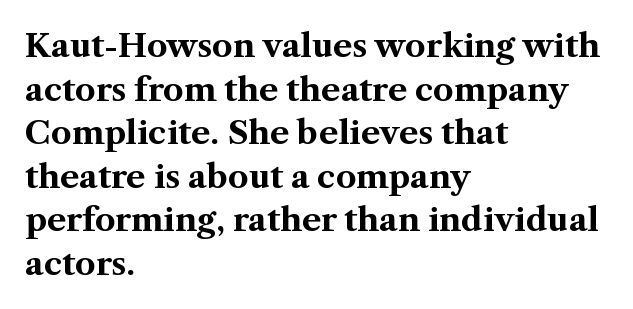
Q: Is the text bold? A: Yes.
Q: Is the text italic (slanted)? A: No, it is upright.
Q: Is the typeface a serif or a sans-serif typeface? A: Serif.
Q: Is the text underlined? A: No.
Q: How is the paragraph aligned? A: Left-aligned.
Q: Is the spacing between letters normal or unusually wide? A: Normal.
Q: Is the spacing between lines tight, normal or loose? A: Normal.
Q: Width (condensed, normal, or wide)? A: Normal.
Q: Stroke contrast? A: Medium.
Q: x-height? A: Medium.
Q: Monospaced? A: No.
